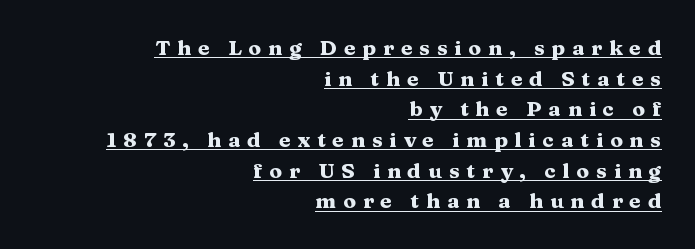
Q: Is the text bold? A: Yes.
Q: Is the text italic (slanted)? A: No, it is upright.
Q: Is the text underlined? A: Yes.
Q: How is the paragraph aligned? A: Right-aligned.
Q: Is the spacing between letters normal or unusually wide? A: Unusually wide.
Q: Is the spacing between lines tight, normal or loose? A: Normal.
